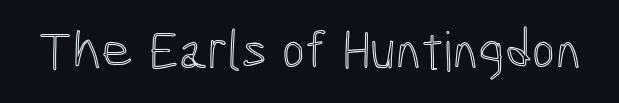
Q: Is the text italic (slanted)? A: No, it is upright.
Q: Is the text underlined? A: No.
Q: Is the spacing between letters normal or unusually wide? A: Normal.
Q: Width (condensed, normal, or wide)? A: Condensed.
Q: x-height? A: Medium.
Q: Monospaced? A: No.
